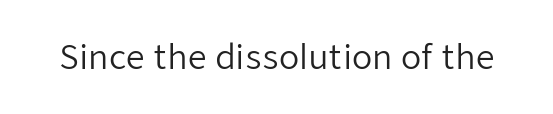
{"serif": "no", "italic": "no", "bold": "no", "weight": "regular", "width": "normal", "stroke_contrast": "low", "x_height": "medium", "monospaced": "no", "underline": "no", "letter_spacing": "normal", "letter_spacing_em": 0.0, "glyph_px": 33}
